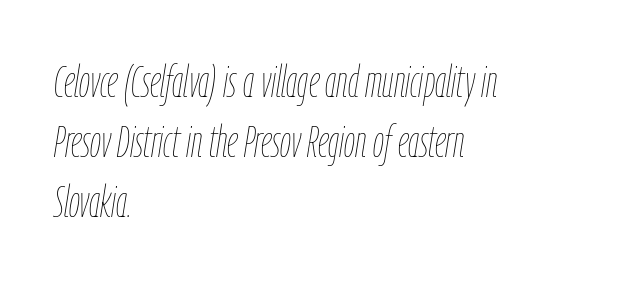
Q: Is the text bold? A: No.
Q: Is the text italic (slanted)? A: Yes, it leans right by about 9 degrees.
Q: Is the text underlined? A: No.
Q: How is the paragraph aligned? A: Left-aligned.
Q: Is the spacing between letters normal or unusually wide? A: Normal.
Q: Is the spacing between lines tight, normal or loose? A: Normal.
Q: Width (condensed, normal, or wide)? A: Condensed.
Q: Stroke contrast? A: Low.
Q: x-height? A: Medium.
Q: Monospaced? A: No.
